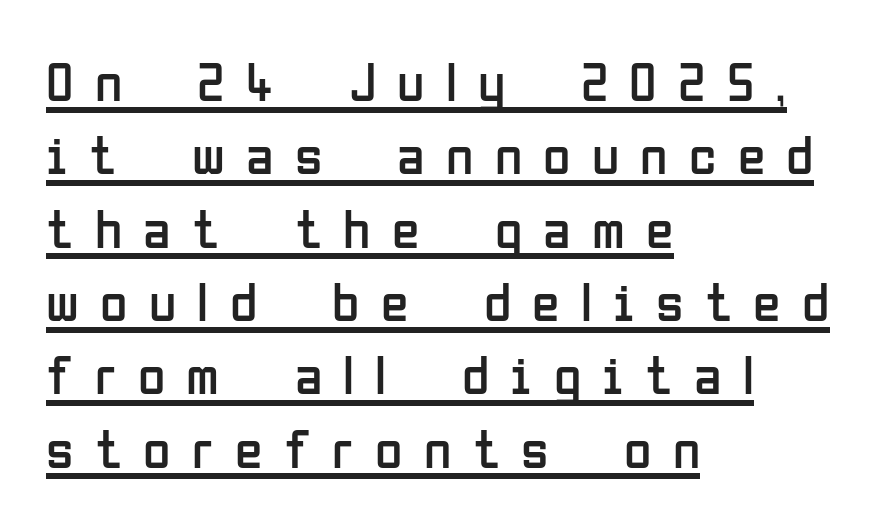
{"serif": "no", "italic": "no", "bold": "no", "weight": "regular", "width": "condensed", "stroke_contrast": "low", "x_height": "medium", "monospaced": "no", "underline": "yes", "align": "left", "line_spacing": "normal", "line_spacing_ratio": 1.31, "letter_spacing": "wide", "letter_spacing_em": 0.38, "glyph_px": 56}
